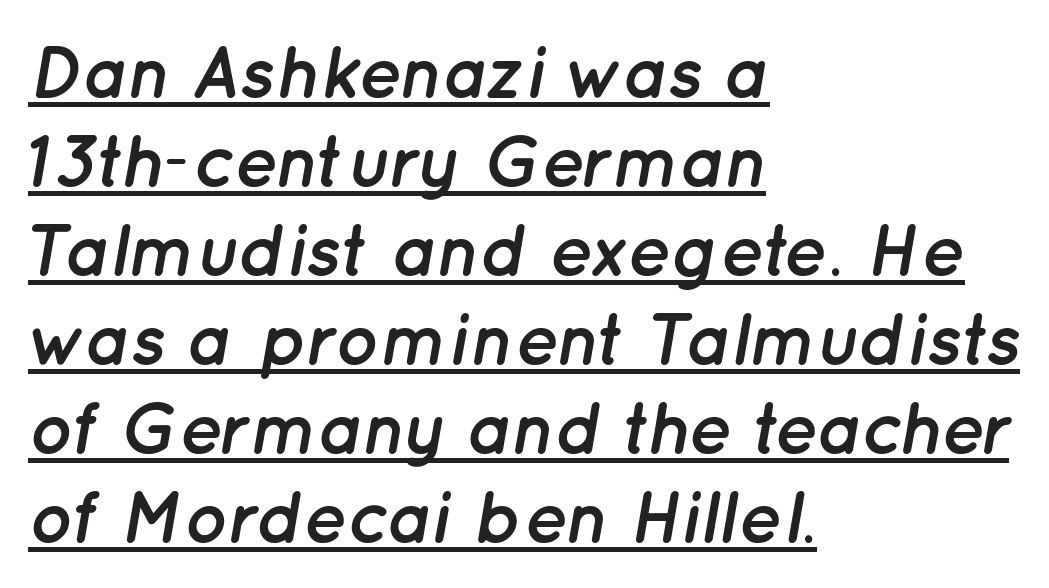
Q: Is the text bold? A: Yes.
Q: Is the text italic (slanted)? A: Yes, it leans right by about 12 degrees.
Q: Is the text underlined? A: Yes.
Q: How is the paragraph aligned? A: Left-aligned.
Q: Is the spacing between letters normal or unusually wide? A: Normal.
Q: Width (condensed, normal, or wide)? A: Normal.
Q: Stroke contrast? A: Low.
Q: x-height? A: Medium.
Q: Monospaced? A: No.
